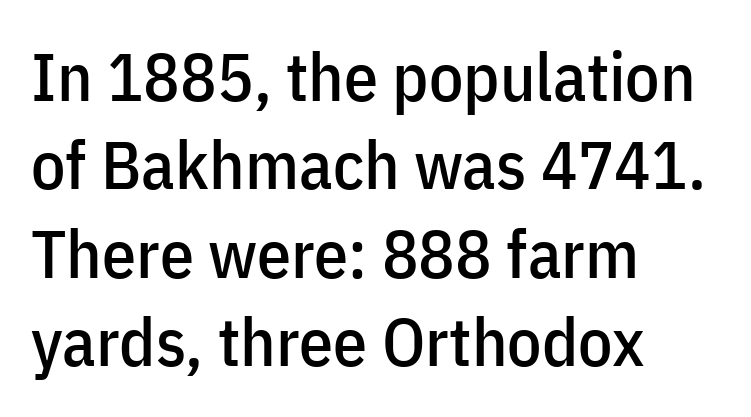
The space directly below the letters is spotless. Compared with a centered layout, this one pins lines to the left instead. Think of a printed novel: that variable character pitch is what you see here. Each word holds together tightly as a unit, with standard inter-letter gaps.
